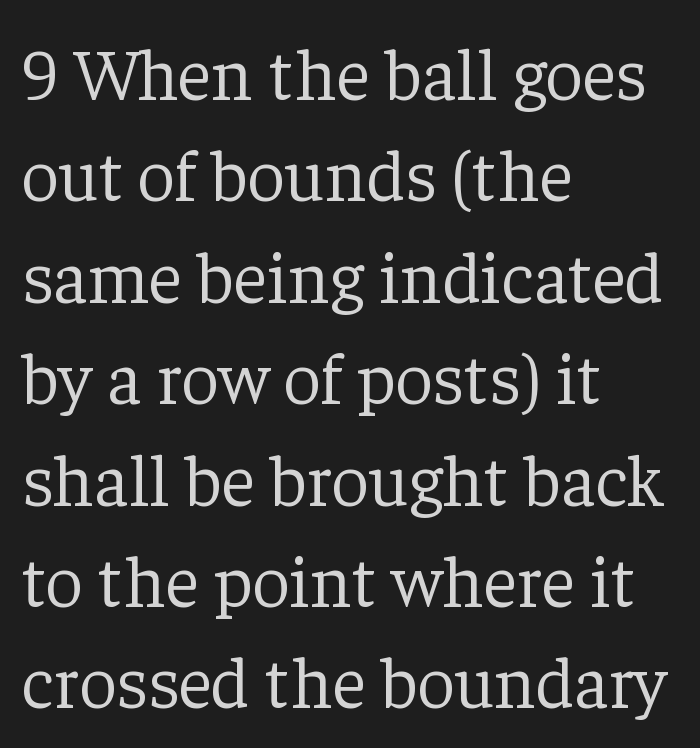
{"serif": "yes", "italic": "no", "bold": "no", "weight": "light", "width": "normal", "stroke_contrast": "low", "x_height": "medium", "monospaced": "no", "underline": "no", "align": "left", "line_spacing": "normal", "line_spacing_ratio": 1.37, "letter_spacing": "normal", "letter_spacing_em": 0.0, "glyph_px": 74}
